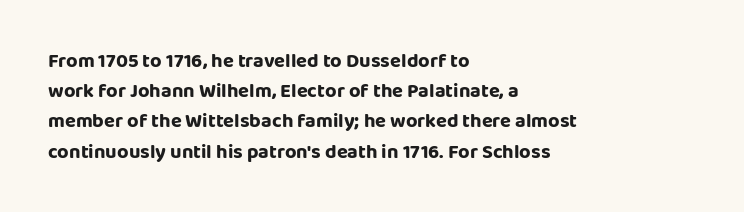
Words float on clear page, feet unadorned. Quick note: not italic, upright. Is there much room between lines? A standard amount, neither cramped nor airy. This sample is left-justified, so line endings fall wherever the words run out. Between one letter and the next there's only the usual sliver of space.
